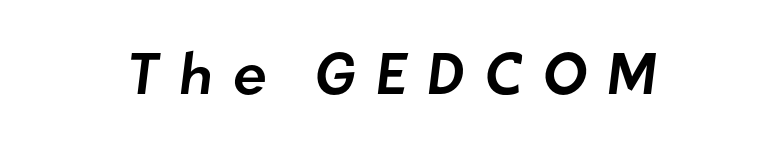
Someone cranked the tracking dial way up on this one. These lines are rendered in a variable-pitch font. Descenders are the only things crossing below the line. This is sans-serif lettering, the kind often seen on screens and signage.
